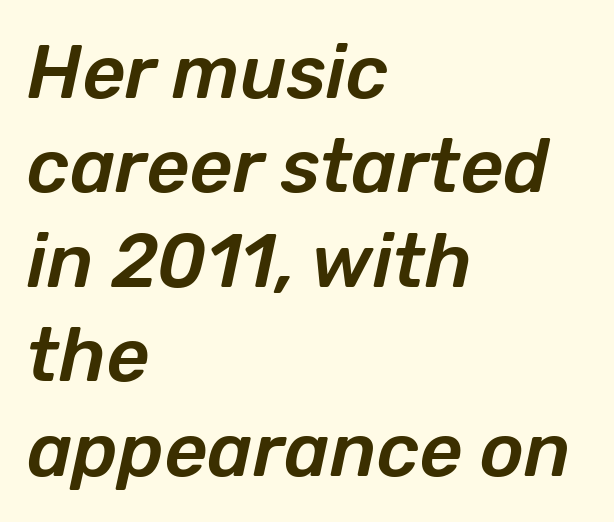
Q: Is the text italic (slanted)? A: Yes, it leans right by about 12 degrees.
Q: Is the text underlined? A: No.
Q: How is the paragraph aligned? A: Left-aligned.
Q: Is the spacing between letters normal or unusually wide? A: Normal.
Q: Is the spacing between lines tight, normal or loose? A: Normal.
Q: Width (condensed, normal, or wide)? A: Normal.
Q: Stroke contrast? A: Low.
Q: x-height? A: Medium.
Q: Monospaced? A: No.
